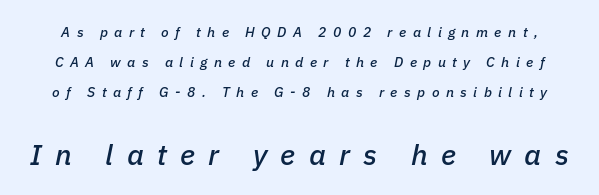
The image shows 29 px text type, italic (leaning right); set loose line spacing (2.13x), unusually wide letter spacing (+0.46 em), not underlined; the second (bottom) block is 2.07x larger; low stroke contrast and a medium x-height.
